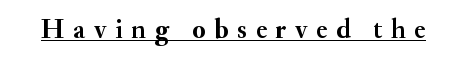
The type sits square on the baseline with zero lean. Words appear elongated and porous because spacing is wide. Emphasis is given by a line drawn under the lettering. On the weight axis this lands at bold, roughly 700.
